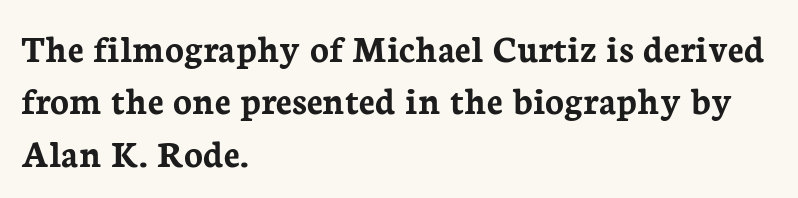
These lines were composed using upright roman letters. The rendering keeps characters at their native spacing. Nobody drew a line under any word here. The passage shown is typed in a proportional face where columns would drift. Interline gaps are of average width in this sample.
